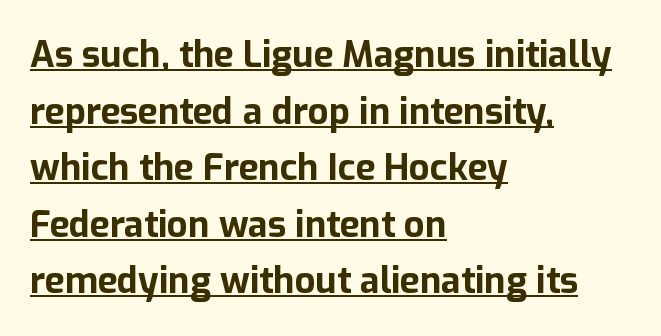
The image shows 36 px bold sans-serif type, upright; set left-aligned, normal line spacing (1.57x), normal letter spacing, underlined; low stroke contrast and a medium x-height.
